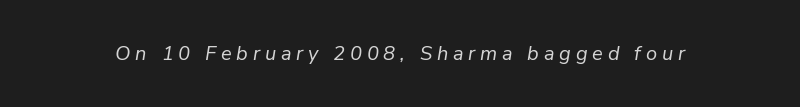
The image shows 20 px text type, italic (leaning right); set unusually wide letter spacing (+0.24 em), not underlined.
